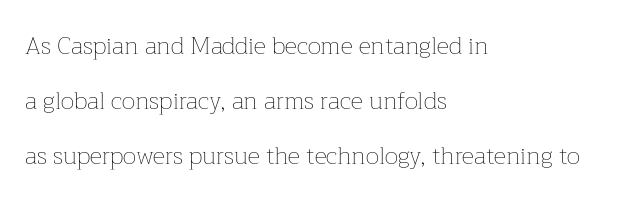
No word sits above an underline. The typesetting does not lean heavy: it is not bold. The lines in this sample share a left origin and differ only in where they stop. A roman cut, with each character standing at attention. How would I describe the line gaps? Wide and relaxed. The horizontal fit of the characters is conventional and even.
